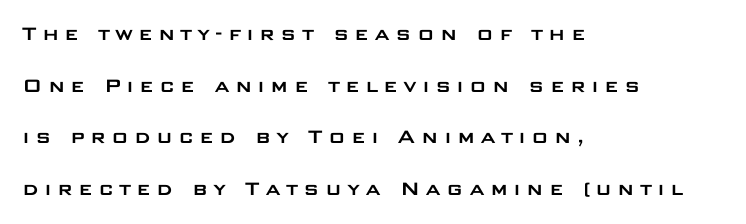
If you measured baseline to baseline, you'd find a long distance. Ordinary non-slanted type is in use. Caption: multi-line text, flush left, ragged right. The space directly below the letters is spotless. Does extra space separate the letters? Yes, quite a lot of it.
